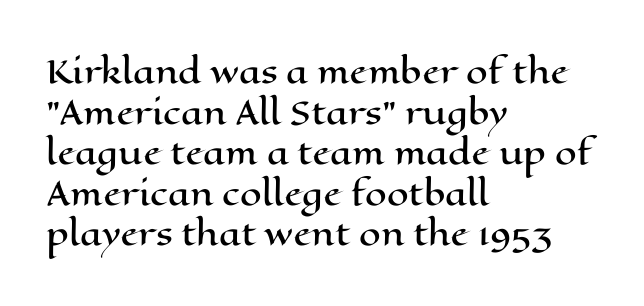
This rendering features lettering with no underline. Varying glyph widths throughout — classic text-font behaviour. You can tell it's not italic because the verticals are truly vertical. Is there much room between lines? A standard amount, neither cramped nor airy.
